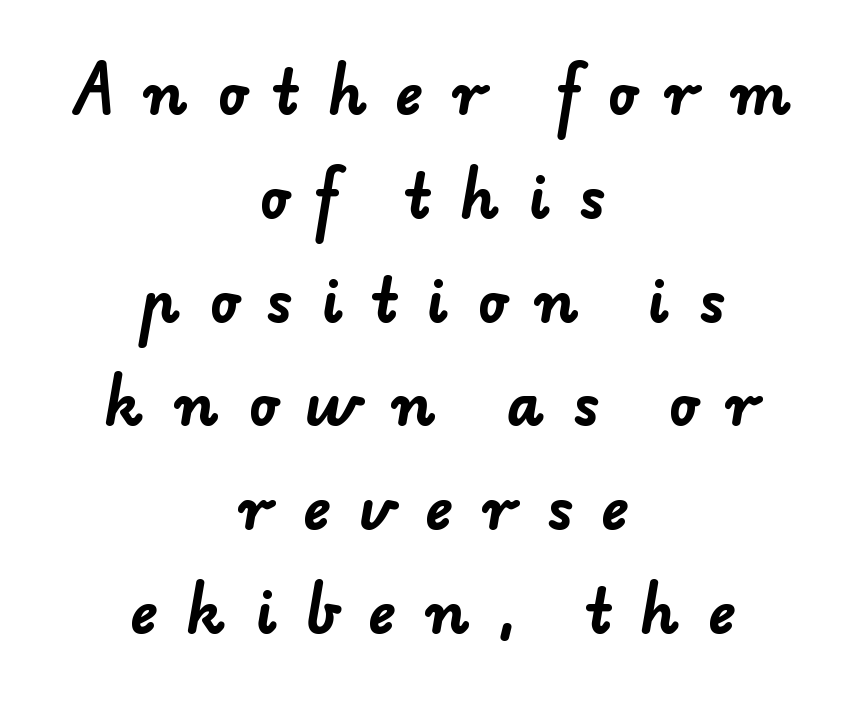
You can tell from the bare stems that sans-serif type was used. Plain, unruled lines of type. Is this a fixed-width face? No — the glyphs have proportional, varying widths. Words appear elongated and porous because spacing is wide. Is the type bold? Yes — the strokes are clearly thick and heavy.
